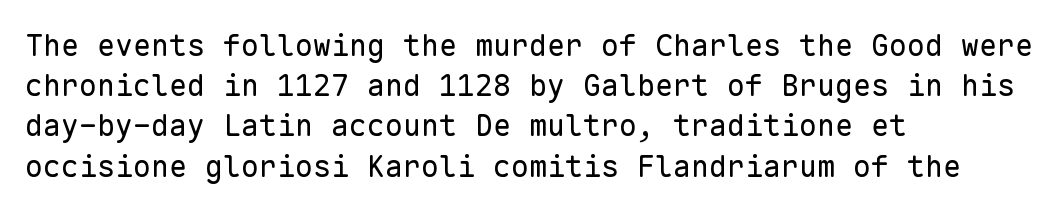
I'd call this a sans setting — the letters go barefoot. The string is rendered with underlining switched off. Do the characters align in a grid? Yes, the font is monospaced. A typesetter would mark this as roman, not italic.
